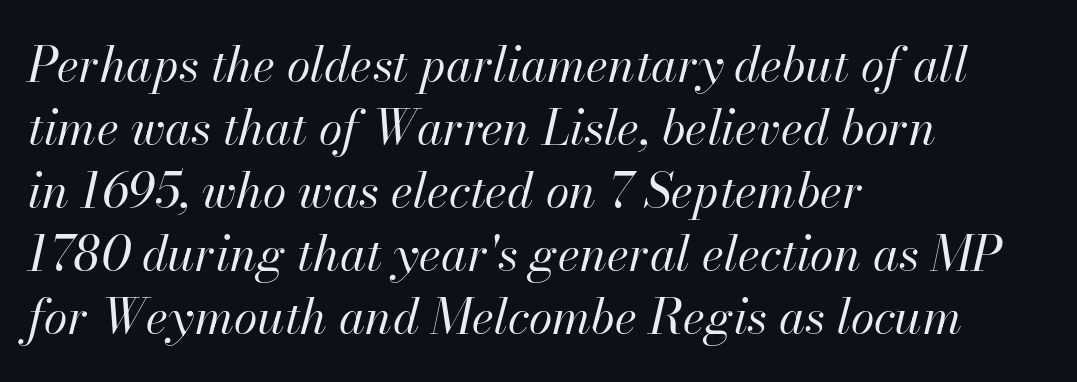
Vertical spacing — default. The type is set solid horizontally, with unmodified tracking. Proportional: the letters do not fall into vertical columns. Ink coverage per letter is moderate at most. The strip under each line holds only bare page. The face used here has a pronounced slope to its letters.
